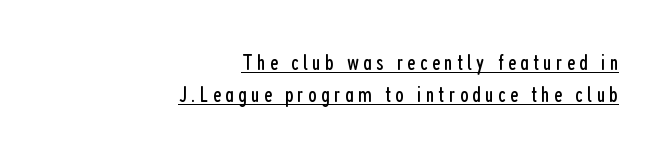
Q: Is the text bold? A: No.
Q: Is the text italic (slanted)? A: No, it is upright.
Q: Is the text underlined? A: Yes.
Q: How is the paragraph aligned? A: Right-aligned.
Q: Is the spacing between letters normal or unusually wide? A: Unusually wide.
Q: Is the spacing between lines tight, normal or loose? A: Normal.
